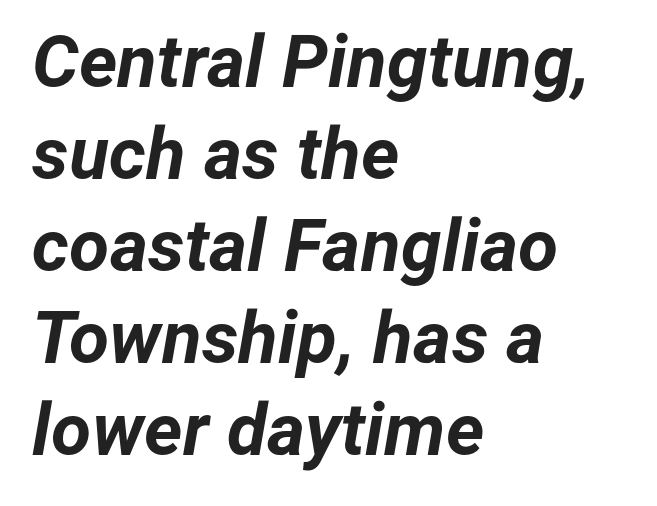
The image shows 73 px bold type, italic (leaning right); set left-aligned, normal line spacing (1.26x), normal letter spacing, not underlined; low stroke contrast and a medium x-height.
